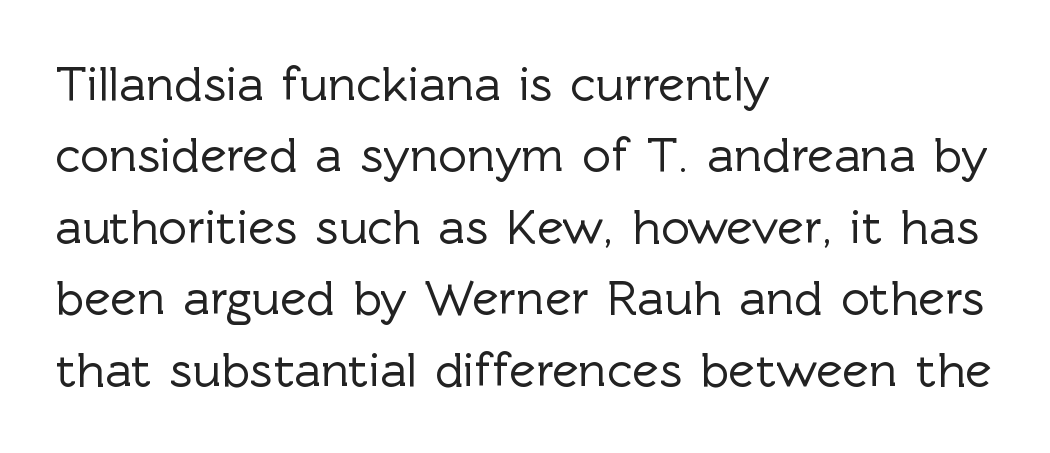
Q: Is the text italic (slanted)? A: No, it is upright.
Q: Is the typeface a serif or a sans-serif typeface? A: Sans-serif.
Q: Is the text underlined? A: No.
Q: How is the paragraph aligned? A: Left-aligned.
Q: Is the spacing between letters normal or unusually wide? A: Normal.
Q: Is the spacing between lines tight, normal or loose? A: Normal.
Q: Width (condensed, normal, or wide)? A: Normal.
Q: x-height? A: Medium.
Q: Monospaced? A: No.
